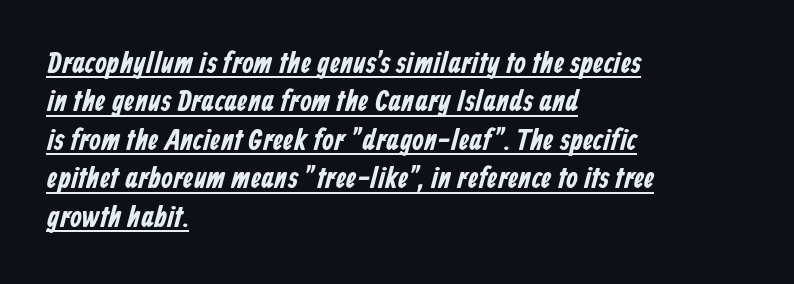
Q: Is the typeface a serif or a sans-serif typeface? A: Sans-serif.
Q: Is the text underlined? A: Yes.
Q: How is the paragraph aligned? A: Left-aligned.
Q: Is the spacing between letters normal or unusually wide? A: Normal.
Q: Is the spacing between lines tight, normal or loose? A: Normal.
Q: Width (condensed, normal, or wide)? A: Condensed.
Q: Stroke contrast? A: Low.
Q: x-height? A: Medium.
Q: Monospaced? A: No.
